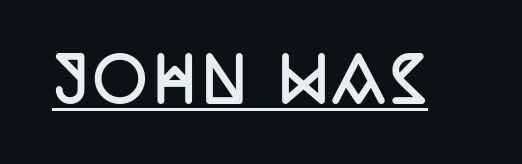
The image shows 59 px semibold, condensed serif type, upright; set underlined; low stroke contrast and a large x-height.
